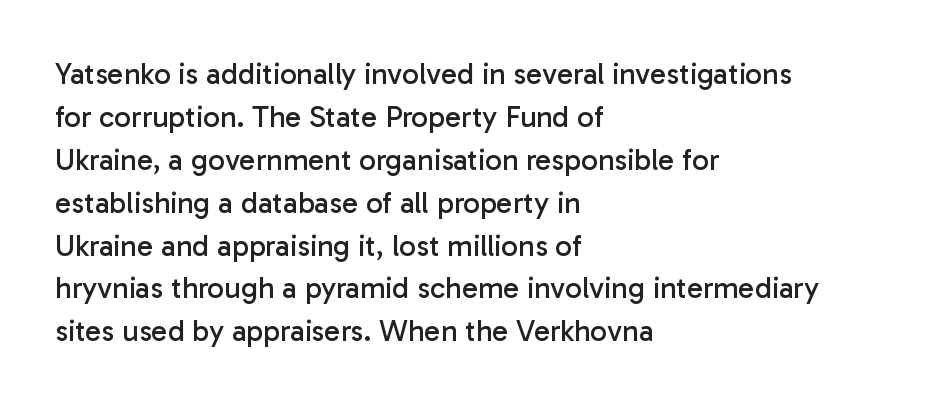
Q: Is the text bold? A: No.
Q: Is the text italic (slanted)? A: No, it is upright.
Q: Is the typeface a serif or a sans-serif typeface? A: Sans-serif.
Q: Is the text underlined? A: No.
Q: How is the paragraph aligned? A: Left-aligned.
Q: Is the spacing between letters normal or unusually wide? A: Normal.
Q: Is the spacing between lines tight, normal or loose? A: Normal.
Q: Width (condensed, normal, or wide)? A: Normal.
Q: Stroke contrast? A: Low.
Q: x-height? A: Medium.
Q: Monospaced? A: No.
